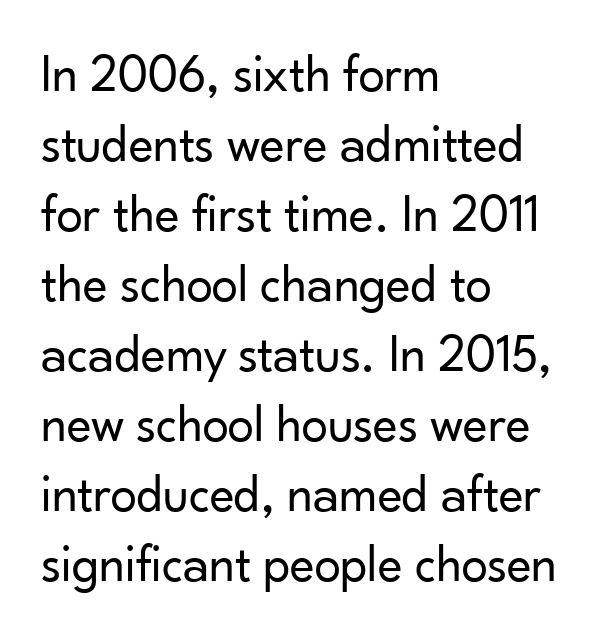
{"serif": "no", "italic": "no", "bold": "no", "weight": "regular", "width": "normal", "stroke_contrast": "low", "x_height": "small", "monospaced": "no", "underline": "no", "align": "left", "line_spacing": "normal", "line_spacing_ratio": 1.32, "letter_spacing": "normal", "letter_spacing_em": 0.0, "glyph_px": 53}
